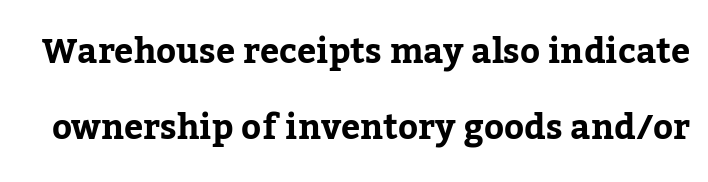
The letters carry serifs — small finishing strokes at the ends of their stems. These lines were composed using upright roman letters. Inter-character spacing is left at the font's built-in metrics. Airy leading. The space directly below the letters is spotless.
